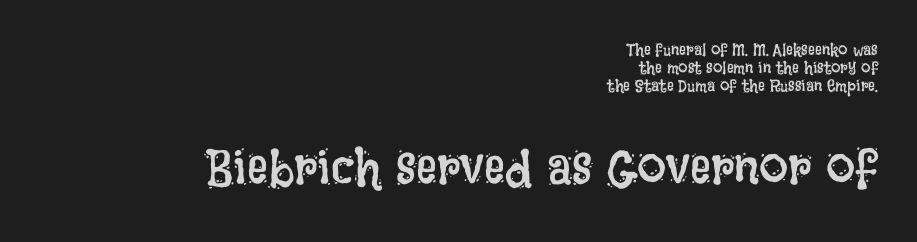
{"italic": "no", "bold": "no", "weight": "regular", "width": "condensed", "stroke_contrast": "low", "x_height": "large", "monospaced": "no", "underline": "no", "align": "right", "line_spacing": "tight", "line_spacing_ratio": 1.07, "letter_spacing": "normal", "letter_spacing_em": 0.0, "larger_block": "second", "size_ratio": 3.06, "glyph_px": 52}
